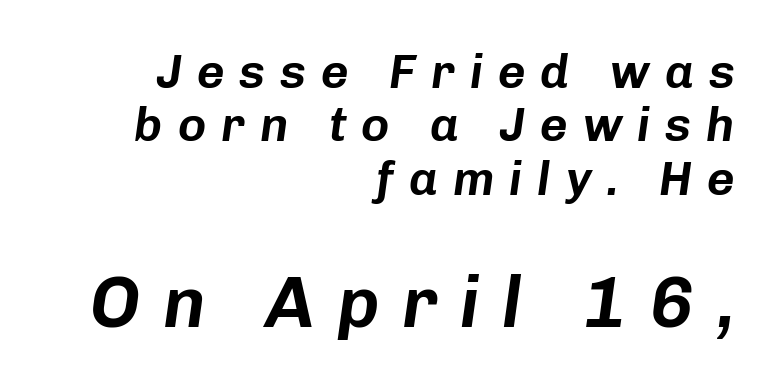
{"italic": "yes", "lean": "right", "slant_degrees": 8, "width": "normal", "stroke_contrast": "low", "x_height": "medium", "monospaced": "no", "underline": "no", "align": "right", "line_spacing": "tight", "line_spacing_ratio": 1.11, "letter_spacing": "wide", "letter_spacing_em": 0.31, "larger_block": "second", "size_ratio": 1.5, "glyph_px": 72}
